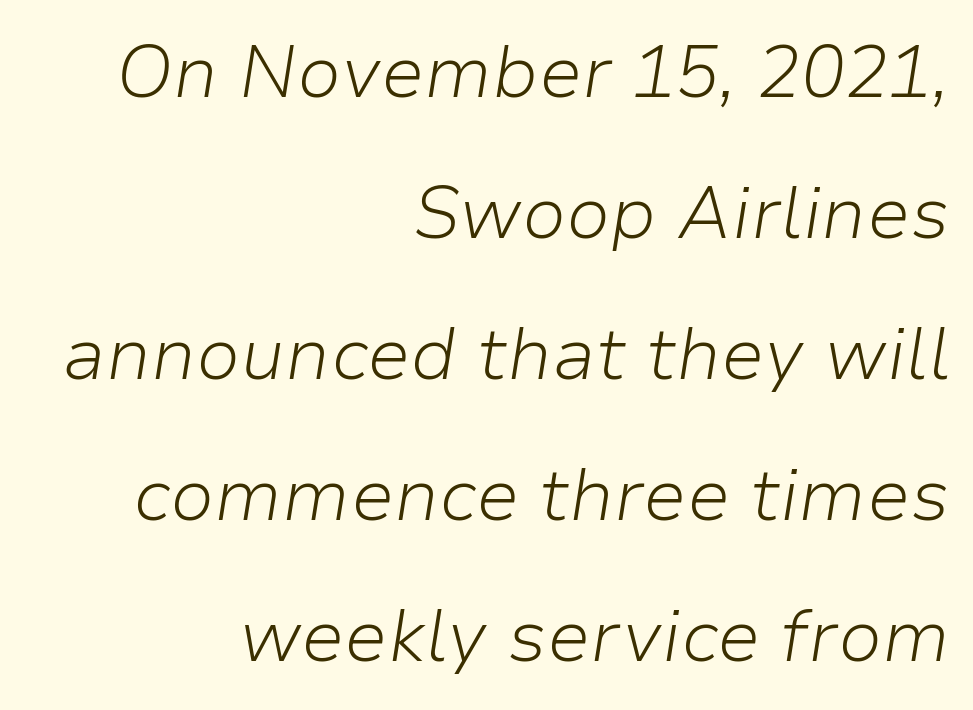
The image shows 73 px light type, italic (leaning right); set right-aligned, loose line spacing (1.93x), normal letter spacing, not underlined; low stroke contrast and a medium x-height.
